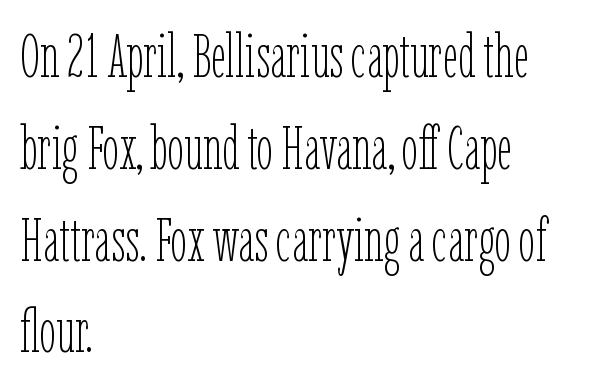
{"italic": "no", "bold": "no", "weight": "thin", "width": "condensed", "stroke_contrast": "low", "x_height": "medium", "monospaced": "no", "underline": "no", "align": "left", "line_spacing": "normal", "line_spacing_ratio": 1.53, "letter_spacing": "normal", "letter_spacing_em": 0.0, "glyph_px": 60}
